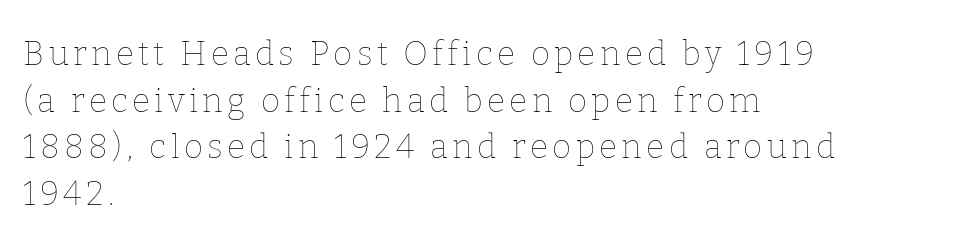
The image shows 33 px thin type, upright; set left-aligned, normal line spacing (1.41x), not underlined; low stroke contrast and a medium x-height.
